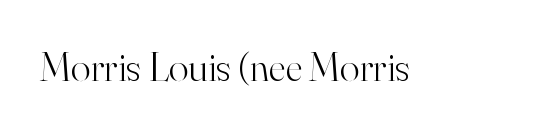
The image shows 41 px light serif type, upright; set normal letter spacing, not underlined; high stroke contrast and a small x-height.
